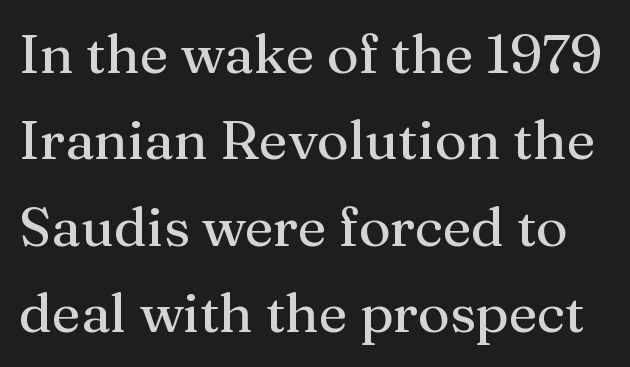
Q: Is the text italic (slanted)? A: No, it is upright.
Q: Is the typeface a serif or a sans-serif typeface? A: Serif.
Q: Is the text underlined? A: No.
Q: Is the spacing between letters normal or unusually wide? A: Normal.
Q: Is the spacing between lines tight, normal or loose? A: Normal.
Q: Width (condensed, normal, or wide)? A: Normal.
Q: Stroke contrast? A: Medium.
Q: x-height? A: Medium.
Q: Monospaced? A: No.
